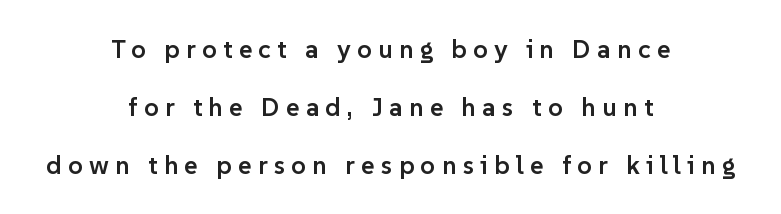
Q: Is the text bold? A: Semi-bold.
Q: Is the text italic (slanted)? A: No, it is upright.
Q: Is the text underlined? A: No.
Q: How is the paragraph aligned? A: Centered.
Q: Is the spacing between letters normal or unusually wide? A: Unusually wide.
Q: Is the spacing between lines tight, normal or loose? A: Loose.
